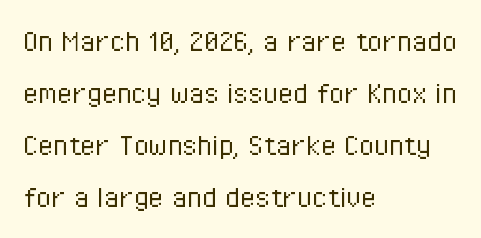
The image shows 34 px light, condensed sans-serif type, upright; set left-aligned, normal line spacing (1.53x), normal letter spacing, not underlined; low stroke contrast and a medium x-height.
